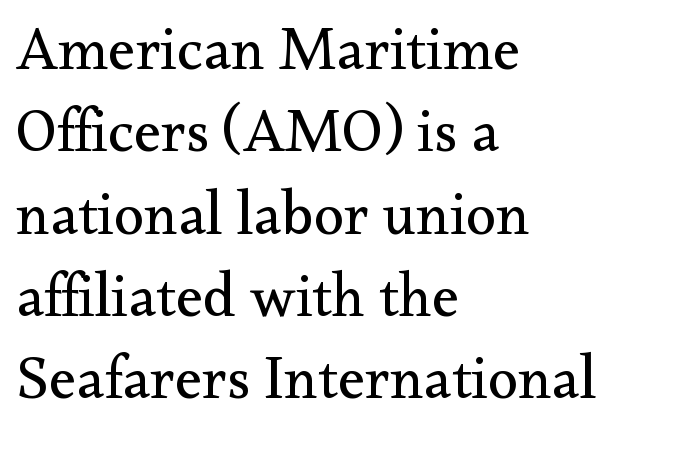
{"serif": "yes", "italic": "no", "bold": "no", "weight": "regular", "width": "normal", "stroke_contrast": "medium", "x_height": "small", "monospaced": "no", "underline": "no", "align": "left", "line_spacing": "normal", "line_spacing_ratio": 1.35, "letter_spacing": "normal", "letter_spacing_em": 0.0, "glyph_px": 61}
